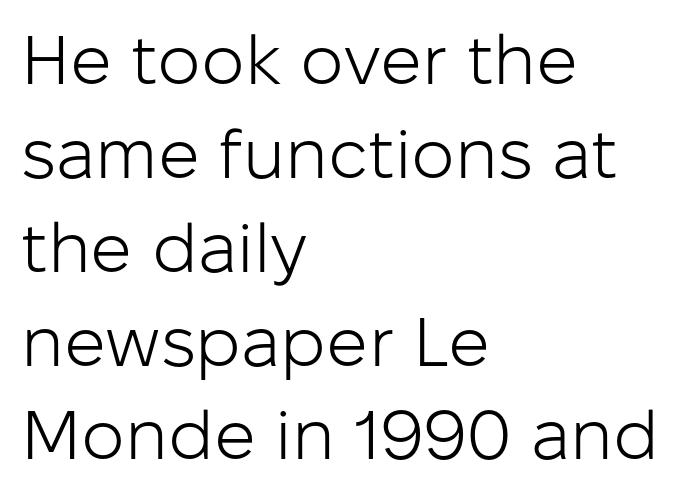
{"serif": "no", "italic": "no", "bold": "no", "weight": "light", "width": "normal", "stroke_contrast": "low", "x_height": "medium", "monospaced": "no", "underline": "no", "align": "left", "line_spacing": "normal", "line_spacing_ratio": 1.36, "letter_spacing": "normal", "letter_spacing_em": 0.0, "glyph_px": 69}
